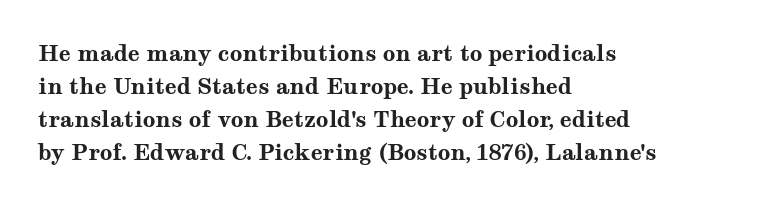
The image shows 22 px bold type, upright; set left-aligned, normal line spacing (1.5x), normal letter spacing, not underlined.
